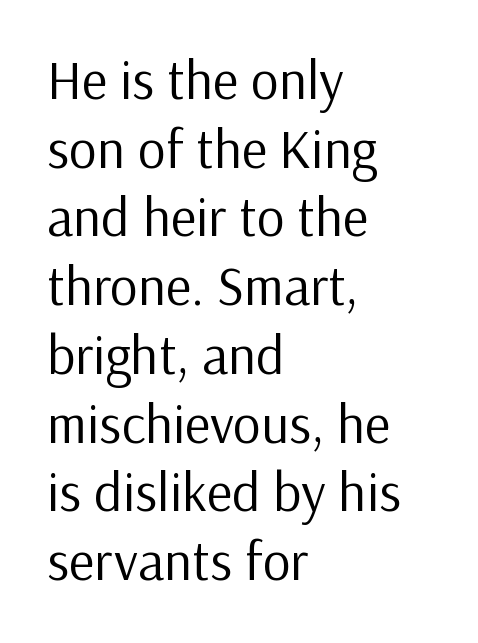
A bare baseline throughout the passage. The setting favours the left margin, as ordinary paragraphs usually do. These lines are rendered in a variable-pitch font. Bold? No — there's no thickening of the strokes. Tracking here is standard; glyphs follow each other at the usual distance.
